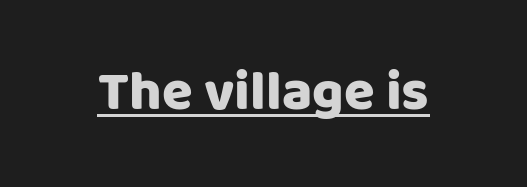
No extra tracking has been applied to these lines. Decoration check: the copy is underlined. Letterform terminals end flat and unadorned throughout the passage. The axis of the letterforms is exactly vertical. Varying glyph widths throughout — classic text-font behaviour.
